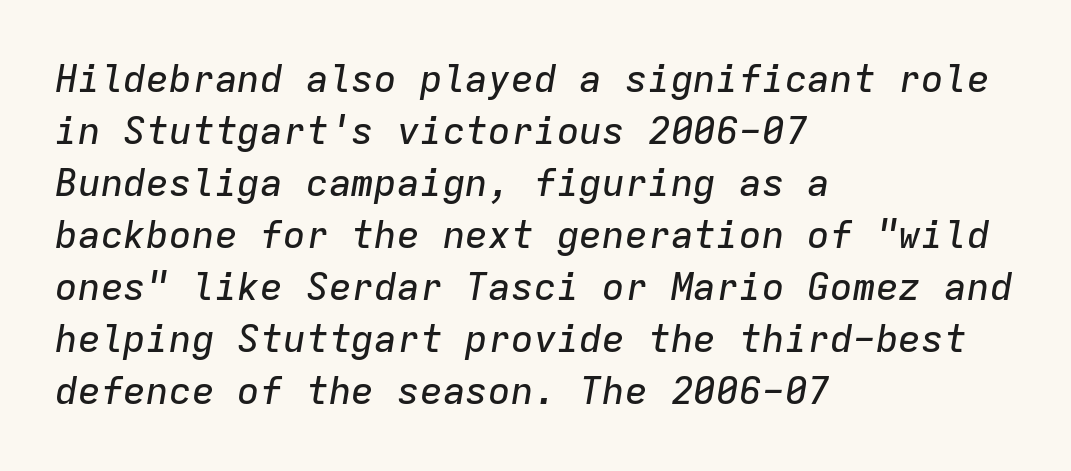
When letters slant like this, we call the style italic. Clear beneath every line of the passage. How would I describe the line gaps? Plain and ordinary. A student would call this left alignment; a typographer would say flush left, rag right.
